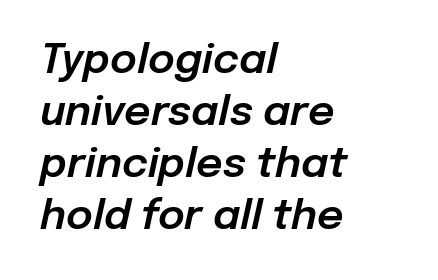
Q: Is the text italic (slanted)? A: Yes, it leans right by about 12 degrees.
Q: Is the text underlined? A: No.
Q: How is the paragraph aligned? A: Left-aligned.
Q: Is the spacing between letters normal or unusually wide? A: Normal.
Q: Is the spacing between lines tight, normal or loose? A: Normal.
Q: Width (condensed, normal, or wide)? A: Normal.
Q: Stroke contrast? A: Low.
Q: x-height? A: Medium.
Q: Monospaced? A: No.
